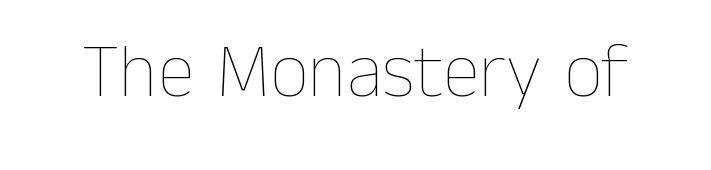
{"italic": "no", "bold": "no", "weight": "thin", "width": "normal", "stroke_contrast": "low", "x_height": "medium", "monospaced": "no", "underline": "no", "letter_spacing": "normal", "letter_spacing_em": 0.0, "glyph_px": 76}
